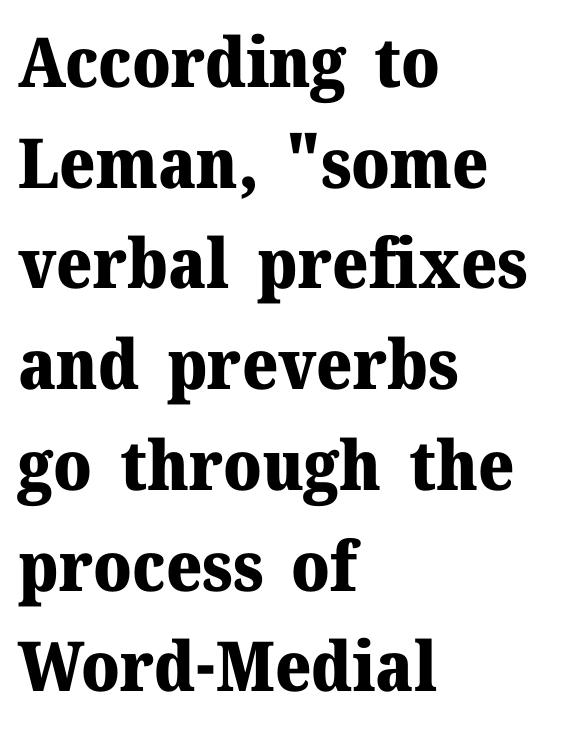
{"serif": "yes", "italic": "no", "bold": "yes", "weight": "heavy", "width": "normal", "stroke_contrast": "medium", "x_height": "medium", "monospaced": "no", "underline": "no", "align": "left", "line_spacing": "normal", "line_spacing_ratio": 1.46, "letter_spacing": "normal", "letter_spacing_em": 0.0, "glyph_px": 69}
